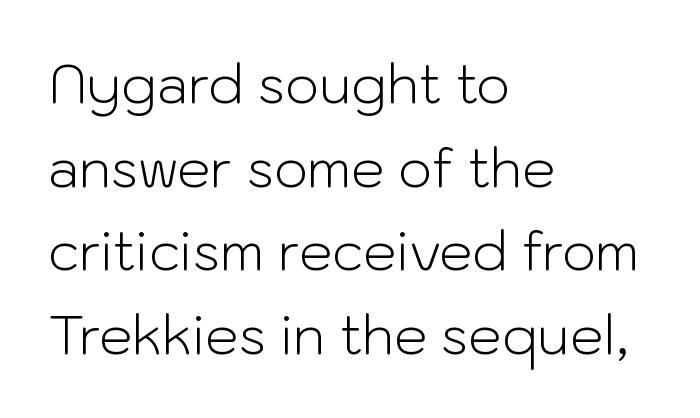
The image shows 53 px light sans-serif type, upright; set left-aligned, normal line spacing (1.58x), normal letter spacing, not underlined; low stroke contrast and a medium x-height.
